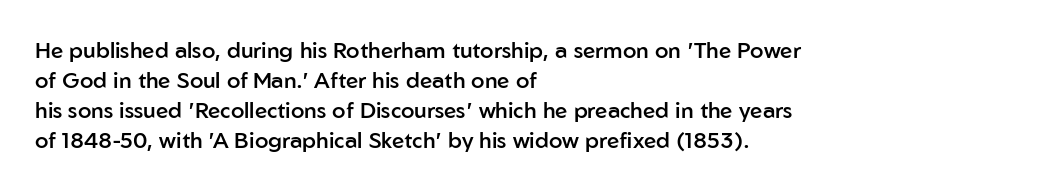
{"italic": "no", "bold": "semi", "underline": "no", "align": "left", "line_spacing": "normal", "line_spacing_ratio": 1.37, "letter_spacing": "normal", "letter_spacing_em": 0.0, "glyph_px": 22}
